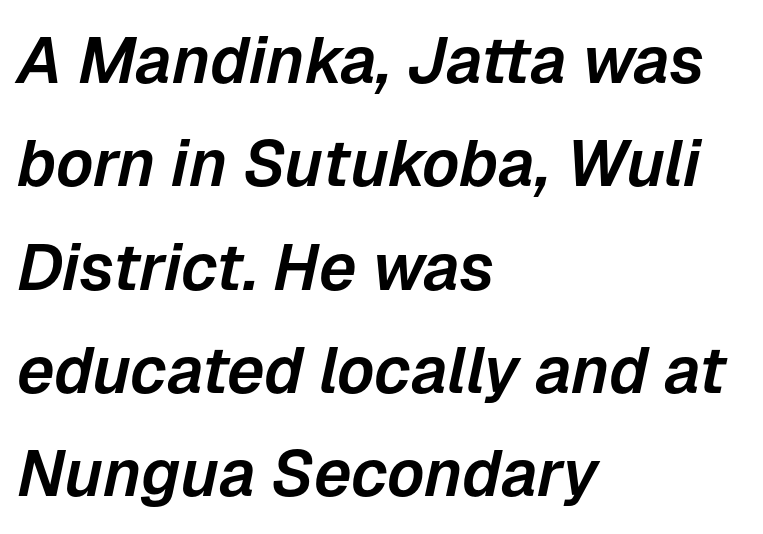
The image shows 65 px text type, italic (leaning right); set left-aligned, normal line spacing (1.59x), normal letter spacing, not underlined; low stroke contrast and a medium x-height.
